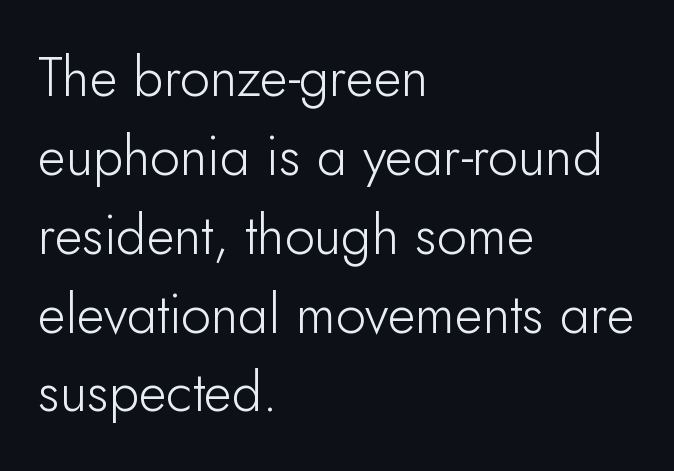
The designer left line spacing at the default. Stroke thickness stays within the range of a standard reading face or lighter. The face used here is rendered with its standard letterfit. The compositor pushed each line to the left boundary.
